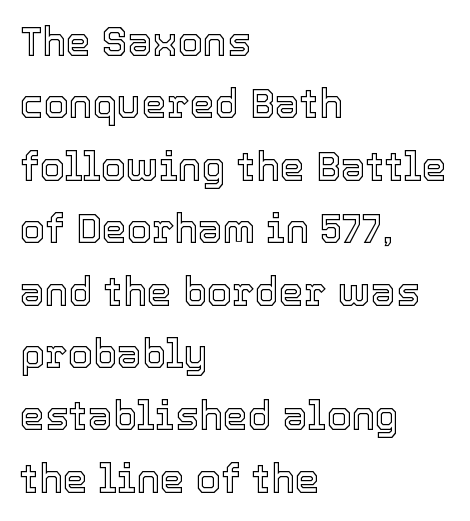
{"italic": "no", "width": "normal", "x_height": "medium", "monospaced": "no", "underline": "no", "align": "left", "line_spacing": "normal", "line_spacing_ratio": 1.56, "letter_spacing": "normal", "letter_spacing_em": 0.0, "glyph_px": 40}
